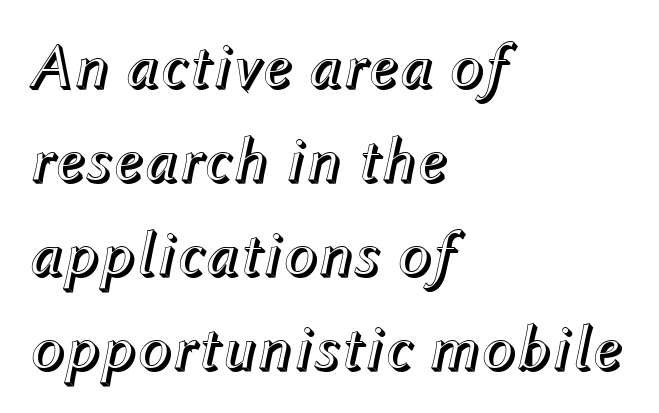
{"italic": "yes", "lean": "right", "slant_degrees": 12, "width": "normal", "x_height": "medium", "monospaced": "no", "underline": "no", "align": "left", "line_spacing": "normal", "line_spacing_ratio": 1.47, "letter_spacing": "normal", "letter_spacing_em": 0.0, "glyph_px": 64}
